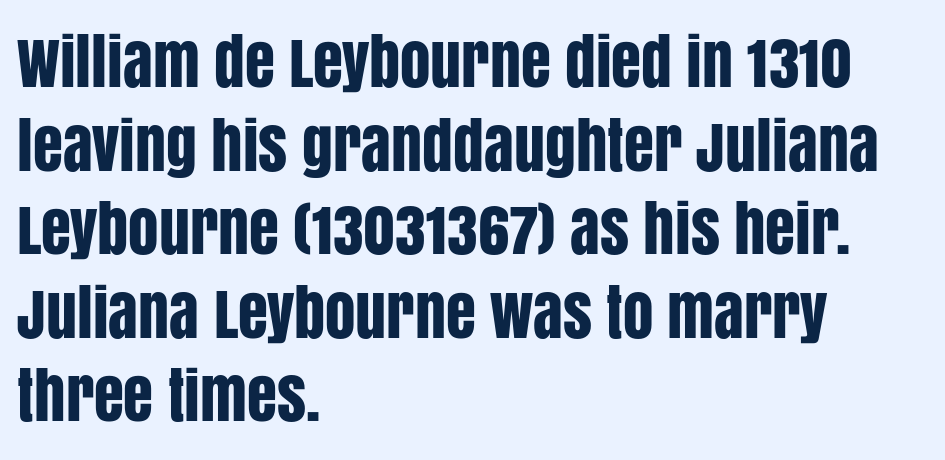
The image shows 61 px condensed sans-serif type, upright; set left-aligned, normal line spacing (1.37x), normal letter spacing, not underlined; low stroke contrast and a large x-height.
